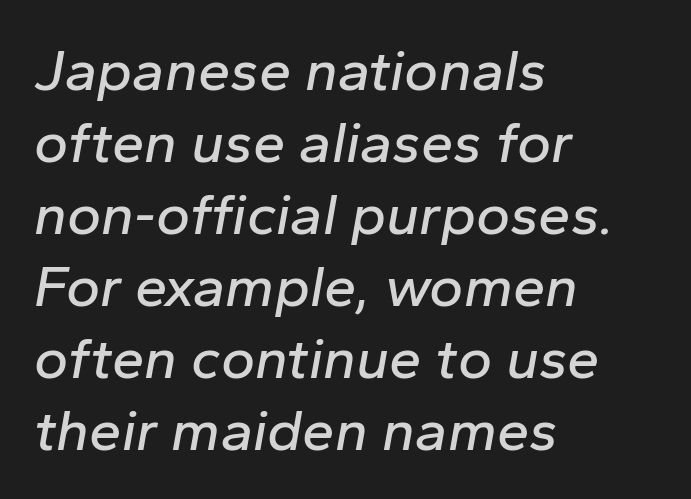
The image shows 58 px text type, italic (leaning right); set left-aligned, line spacing 1.24x, normal letter spacing, not underlined; low stroke contrast and a medium x-height.
